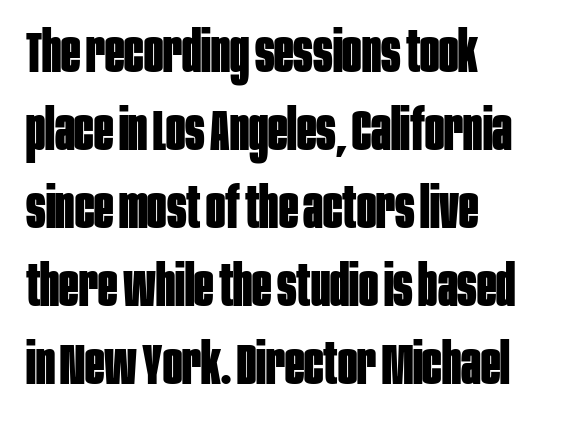
The image shows 57 px bold, condensed sans-serif type, upright; set left-aligned, normal line spacing (1.37x), normal letter spacing, not underlined; low stroke contrast and a large x-height.
